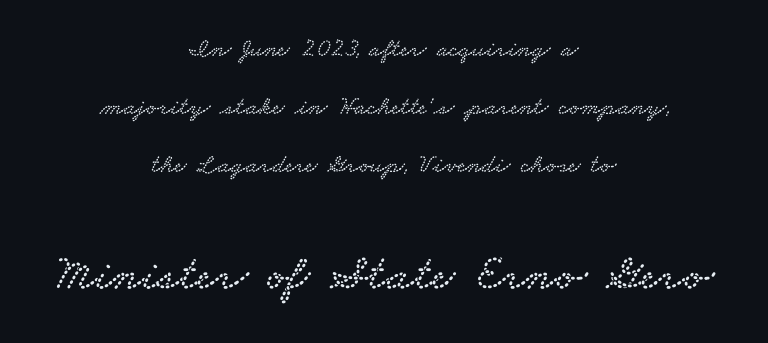
Check the space under the baseline: it is left empty. Here the second block reads like a headline and the first like body copy. Every row of glyphs is offset so its center matches the block's center.
